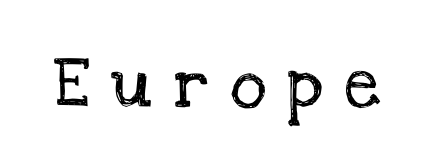
Q: Is the text italic (slanted)? A: No, it is upright.
Q: Is the typeface a serif or a sans-serif typeface? A: Serif.
Q: Is the text underlined? A: No.
Q: Is the spacing between letters normal or unusually wide? A: Unusually wide.
Q: Width (condensed, normal, or wide)? A: Normal.
Q: Stroke contrast? A: Low.
Q: x-height? A: Large.
Q: Monospaced? A: No.
